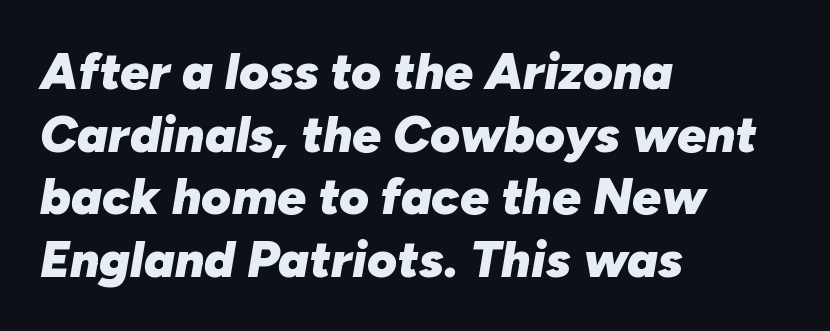
The image shows 51 px heavy type, italic (leaning right); set left-aligned, line spacing 1.23x, normal letter spacing, not underlined; low stroke contrast and a medium x-height.
